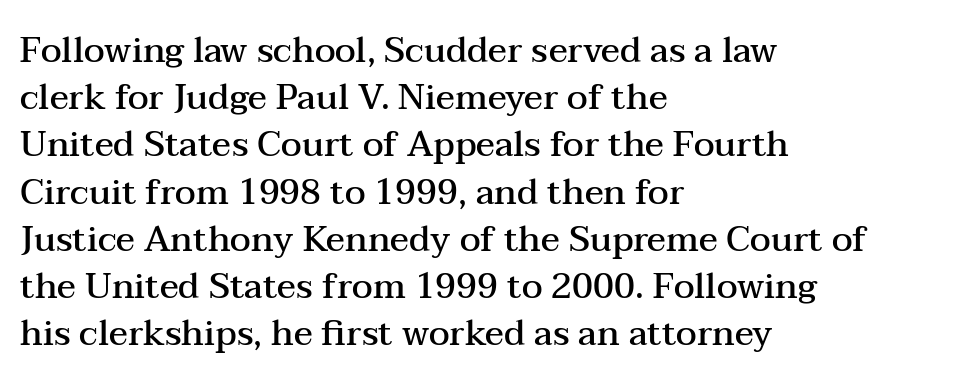
The text block is weighted toward the left margin, trailing off unevenly rightward. Each letter keeps its own natural width here, so spacing adapts to shape. A somewhat darkened texture: the type is semibold rather than bold. The type is set solid horizontally, with unmodified tracking. Horizontal bands of white between lines are of average thickness. The text was rendered using a seriffed face with decorative stroke endings.
